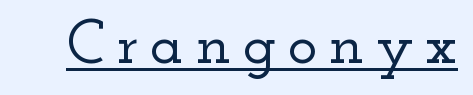
The image shows 62 px wide serif type, upright; set underlined; low stroke contrast and a small x-height.
